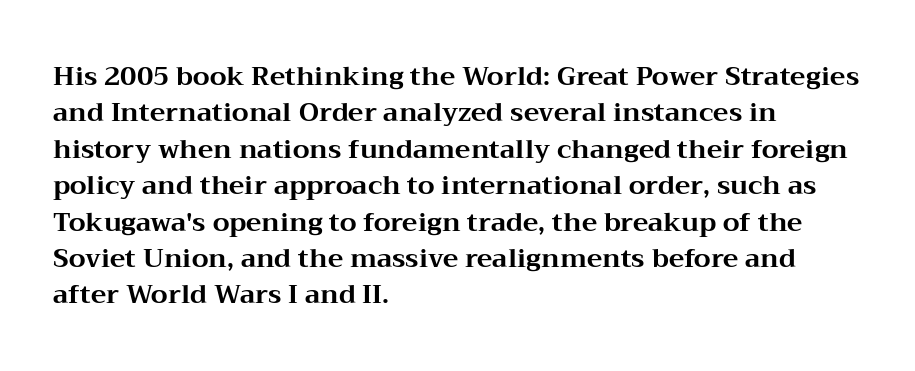
Characters remain perfectly vertical along every line. The passage is arranged the way most books set body copy — flush left. These lines sit exactly where default settings would place them. Nobody touched the tracking dial on this one. Descender tails drop into unmarked territory. Is the type bold? Yes — the strokes are clearly thick and heavy.
